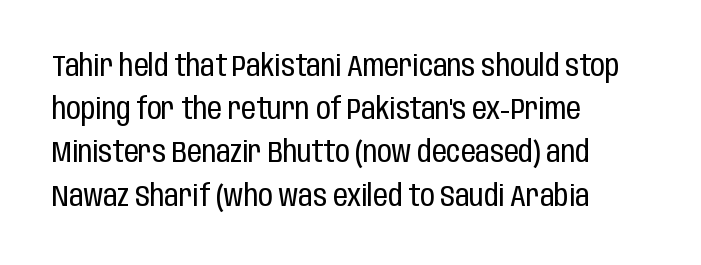
The image shows 29 px regular-weight, condensed sans-serif type, upright; set left-aligned, normal line spacing (1.49x), normal letter spacing, not underlined; low stroke contrast and a large x-height.
